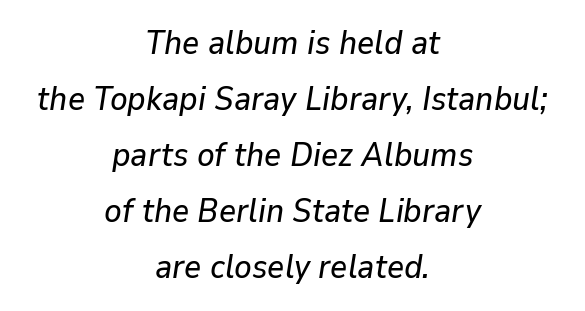
The image shows 33 px text type, italic (leaning right); set centered, normal line spacing (1.7x), normal letter spacing, not underlined; low stroke contrast and a medium x-height.
